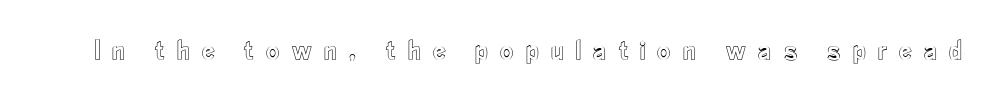
Q: Is the text italic (slanted)? A: No, it is upright.
Q: Is the text underlined? A: No.
Q: Is the spacing between letters normal or unusually wide? A: Unusually wide.
Q: Width (condensed, normal, or wide)? A: Condensed.
Q: x-height? A: Small.
Q: Monospaced? A: No.
